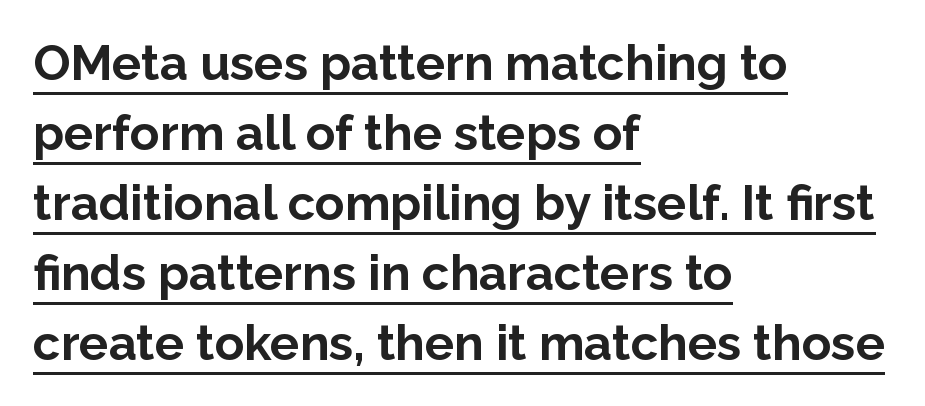
The image shows 49 px bold sans-serif type, upright; set left-aligned, normal line spacing (1.43x), normal letter spacing, underlined; low stroke contrast and a medium x-height.
